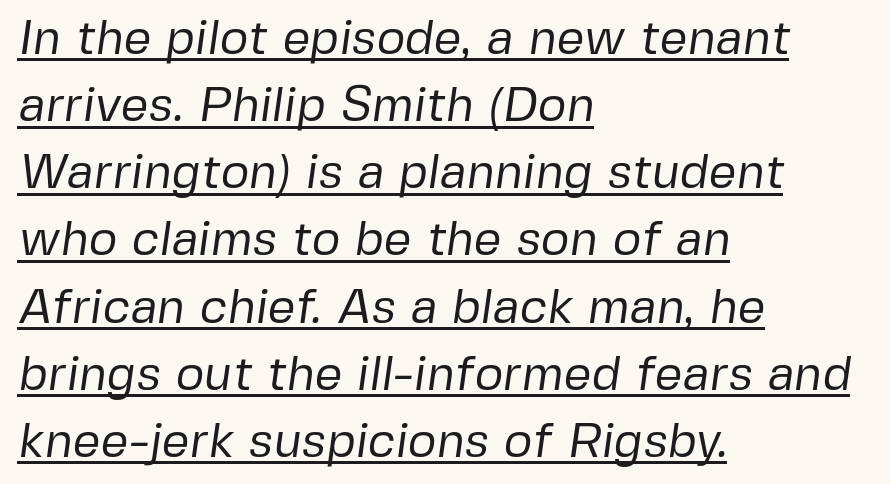
The image shows 49 px regular-weight sans-serif type; set left-aligned, normal line spacing (1.37x), normal letter spacing, underlined; low stroke contrast and a medium x-height.
